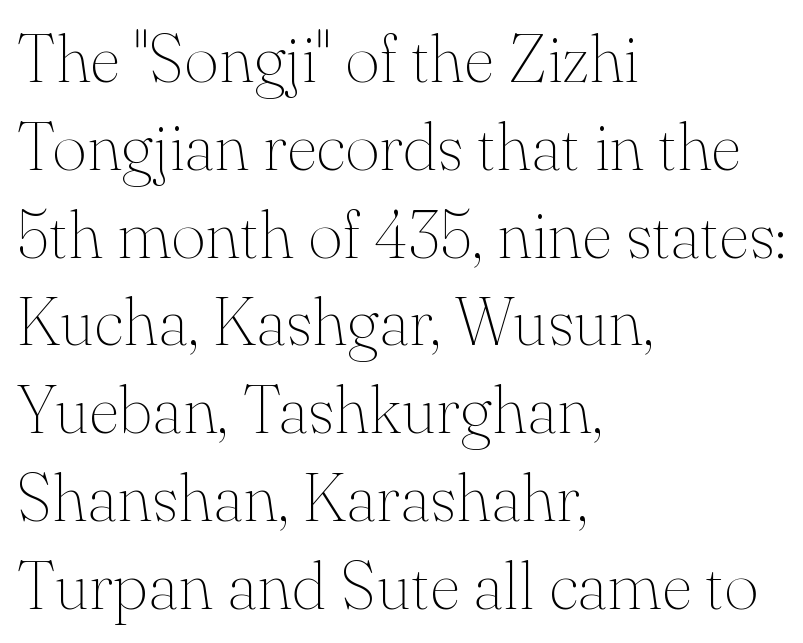
The image shows 67 px thin serif type, upright; set left-aligned, normal line spacing (1.31x), normal letter spacing, not underlined; medium stroke contrast and a small x-height.
